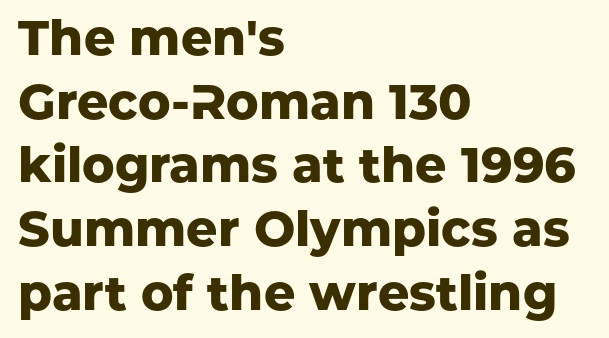
{"serif": "no", "italic": "no", "bold": "yes", "weight": "heavy", "width": "normal", "stroke_contrast": "low", "x_height": "medium", "monospaced": "no", "underline": "no", "align": "left", "line_spacing": "normal", "line_spacing_ratio": 1.3, "letter_spacing": "normal", "letter_spacing_em": 0.0, "glyph_px": 49}
